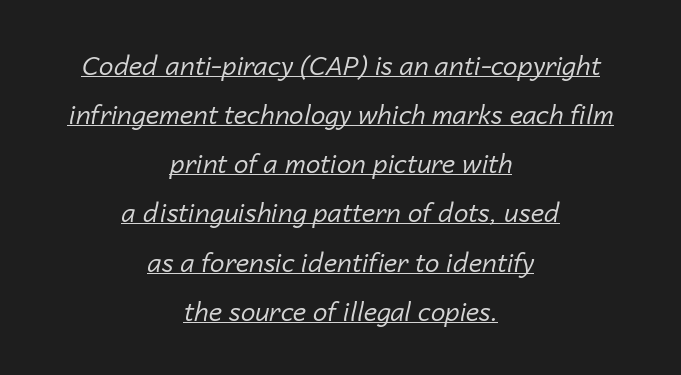
{"italic": "yes", "lean": "right", "slant_degrees": 14, "bold": "no", "underline": "yes", "align": "center", "line_spacing_ratio": 1.89, "letter_spacing": "normal", "letter_spacing_em": 0.0, "glyph_px": 26}
